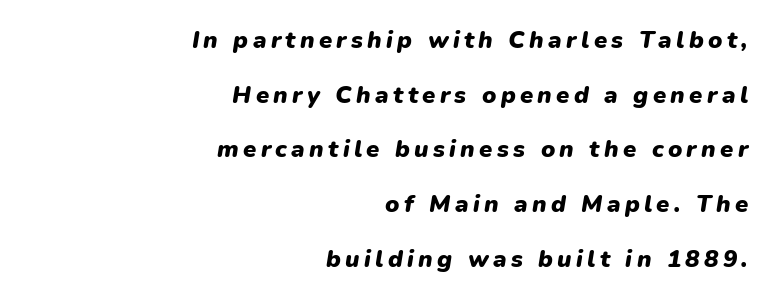
The image shows 24 px bold type, italic (leaning right); set right-aligned, loose line spacing (2.28x), not underlined.
